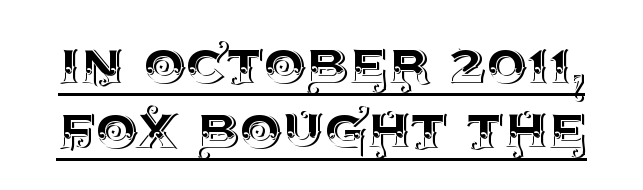
The passage shown stacks its lines with hardly any gap. You can see a thin bar hugging the bottom of the glyphs. The rendering keeps characters at their native spacing. You could not count columns in this text — the font is proportionally spaced.
